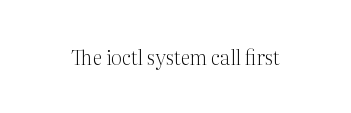
Posture: upright roman. Short note: letters normally spaced. The weight would be labelled regular, book, light, or lighter still. Lines of text with bare space underneath.
